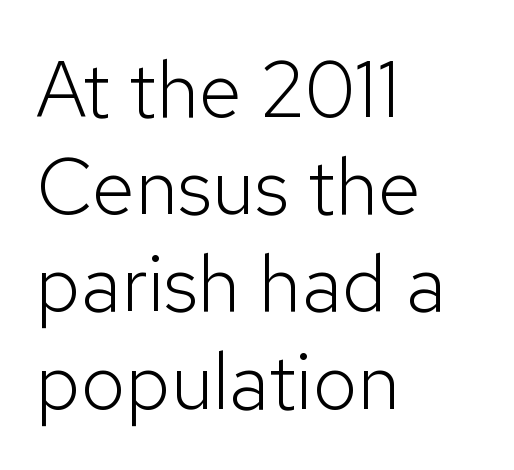
The image shows 79 px light sans-serif type, upright; set left-aligned, line spacing 1.23x, normal letter spacing, not underlined; low stroke contrast and a medium x-height.
